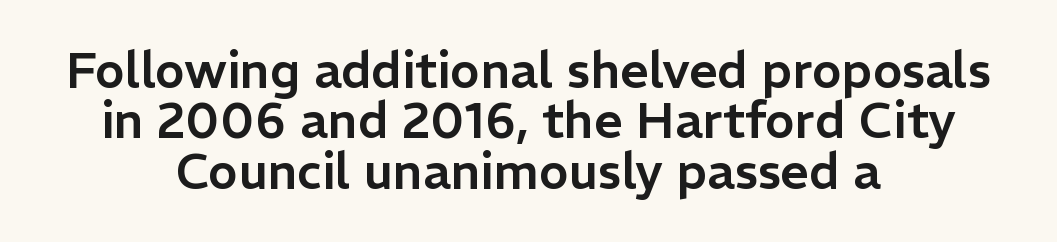
Q: Is the text italic (slanted)? A: No, it is upright.
Q: Is the typeface a serif or a sans-serif typeface? A: Sans-serif.
Q: Is the text underlined? A: No.
Q: How is the paragraph aligned? A: Centered.
Q: Is the spacing between letters normal or unusually wide? A: Normal.
Q: Is the spacing between lines tight, normal or loose? A: Tight.
Q: Width (condensed, normal, or wide)? A: Normal.
Q: Stroke contrast? A: Low.
Q: x-height? A: Medium.
Q: Monospaced? A: No.
